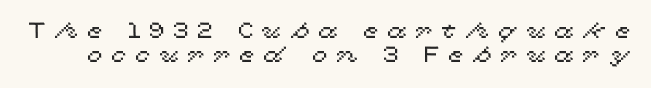
The image shows 22 px text type; set tight line spacing (1.11x), unusually wide letter spacing (+0.41 em), not underlined.
